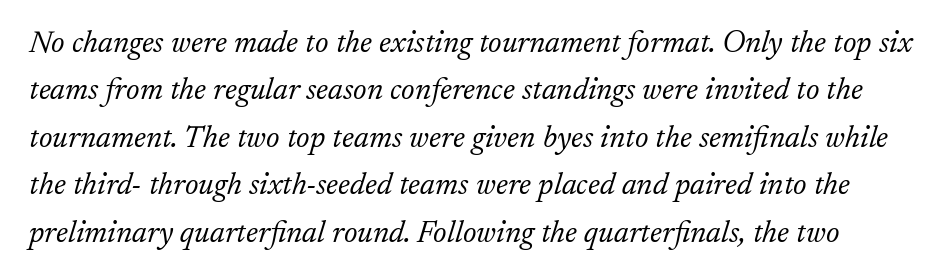
The image shows 31 px light serif type, italic (leaning right); set normal line spacing (1.53x), normal letter spacing, not underlined; low stroke contrast and a small x-height.
